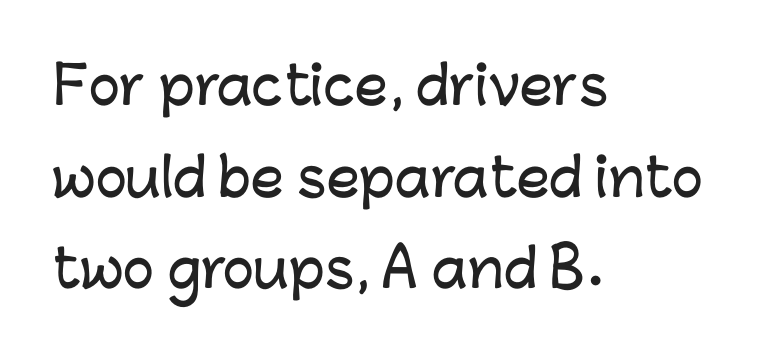
Every stem runs plumb, perpendicular to the baseline. Every row of glyphs begins at an identical x-position on the left. The letters advance in unequal steps, a hallmark of proportional type. The designer went with a sans here, leaving each stem footless. The type is set solid horizontally, with unmodified tracking. The passage shown is not underscored anywhere.
